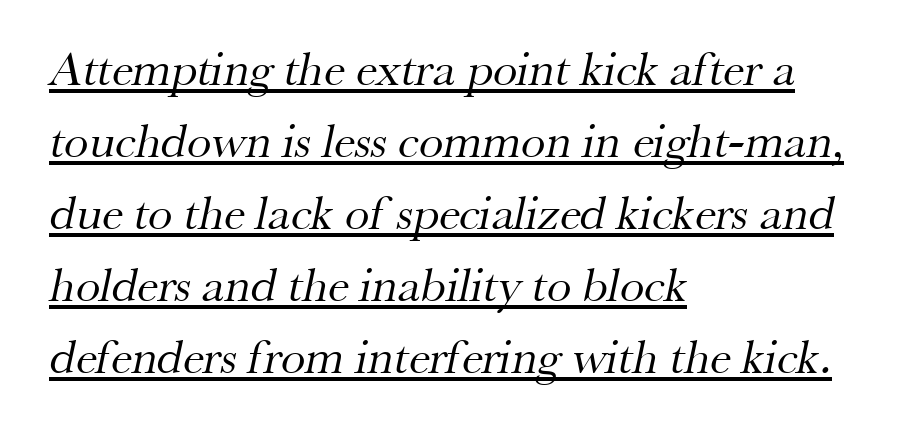
{"serif": "yes", "bold": "no", "weight": "regular", "width": "normal", "stroke_contrast": "medium", "x_height": "small", "monospaced": "no", "underline": "yes", "align": "left", "line_spacing": "normal", "line_spacing_ratio": 1.47, "letter_spacing": "normal", "letter_spacing_em": 0.0, "glyph_px": 49}
